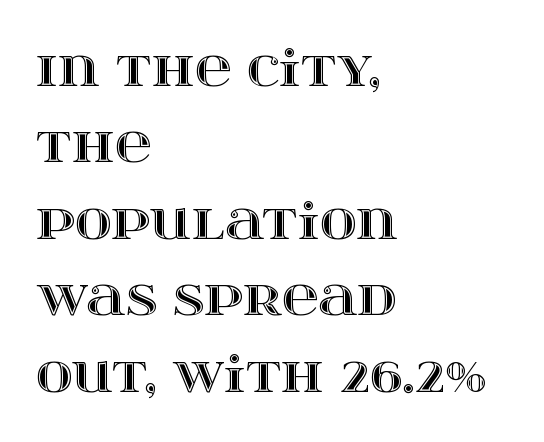
Q: Is the text italic (slanted)? A: No, it is upright.
Q: Is the text underlined? A: No.
Q: How is the paragraph aligned? A: Left-aligned.
Q: Is the spacing between letters normal or unusually wide? A: Normal.
Q: Is the spacing between lines tight, normal or loose? A: Normal.
Q: Width (condensed, normal, or wide)? A: Wide.
Q: x-height? A: Large.
Q: Monospaced? A: No.
